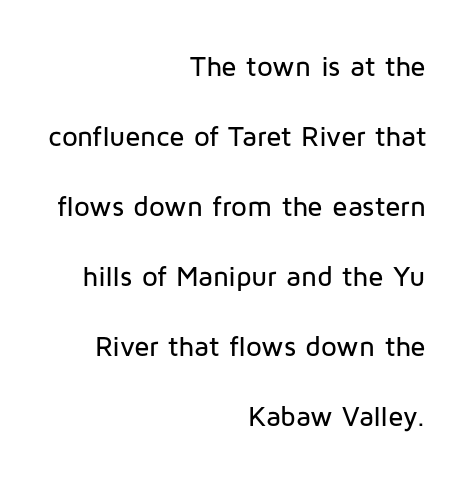
Q: Is the text italic (slanted)? A: No, it is upright.
Q: Is the typeface a serif or a sans-serif typeface? A: Sans-serif.
Q: Is the text underlined? A: No.
Q: How is the paragraph aligned? A: Right-aligned.
Q: Is the spacing between letters normal or unusually wide? A: Normal.
Q: Is the spacing between lines tight, normal or loose? A: Loose.
Q: Width (condensed, normal, or wide)? A: Normal.
Q: Stroke contrast? A: Low.
Q: x-height? A: Medium.
Q: Monospaced? A: No.
